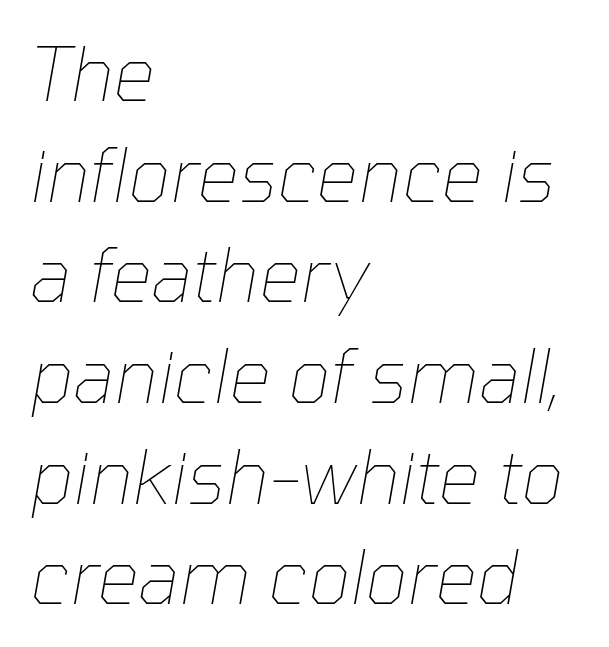
The image shows 74 px thin type, italic (leaning right); set left-aligned, normal line spacing (1.36x), normal letter spacing, not underlined; low stroke contrast and a medium x-height.
